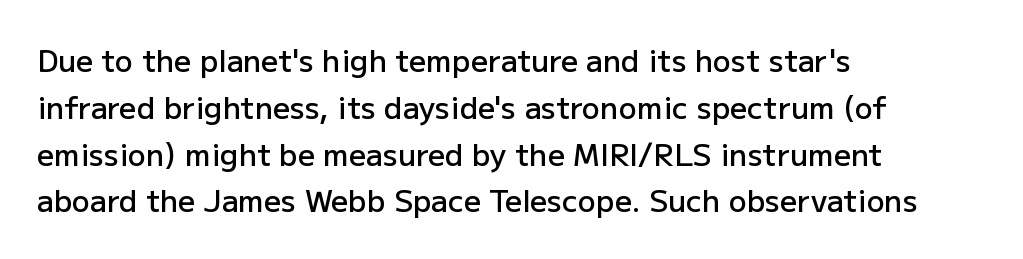
Q: Is the text bold? A: Semi-bold.
Q: Is the text italic (slanted)? A: No, it is upright.
Q: Is the typeface a serif or a sans-serif typeface? A: Sans-serif.
Q: Is the text underlined? A: No.
Q: How is the paragraph aligned? A: Left-aligned.
Q: Is the spacing between letters normal or unusually wide? A: Normal.
Q: Is the spacing between lines tight, normal or loose? A: Normal.
Q: Width (condensed, normal, or wide)? A: Normal.
Q: Stroke contrast? A: Low.
Q: x-height? A: Medium.
Q: Monospaced? A: No.
